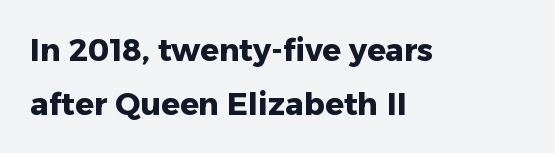
What stands out about the letter spacing? Nothing — it is the standard amount. Does the type have serifs? No, each stem ends abruptly. Do the characters align in a grid? No, the font is proportional. Typeset ragged right — the left edge is the straight one.
